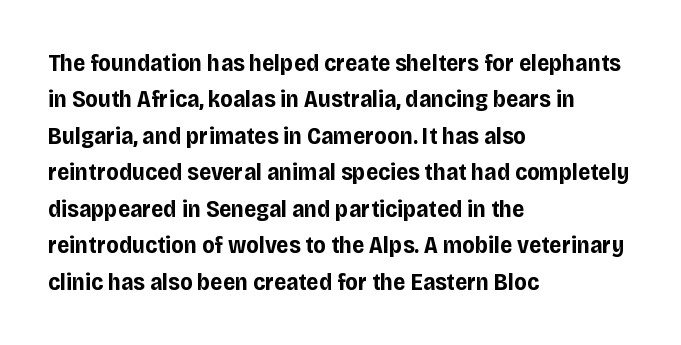
Q: Is the text bold? A: Yes.
Q: Is the text italic (slanted)? A: No, it is upright.
Q: Is the text underlined? A: No.
Q: How is the paragraph aligned? A: Left-aligned.
Q: Is the spacing between letters normal or unusually wide? A: Normal.
Q: Is the spacing between lines tight, normal or loose? A: Normal.
